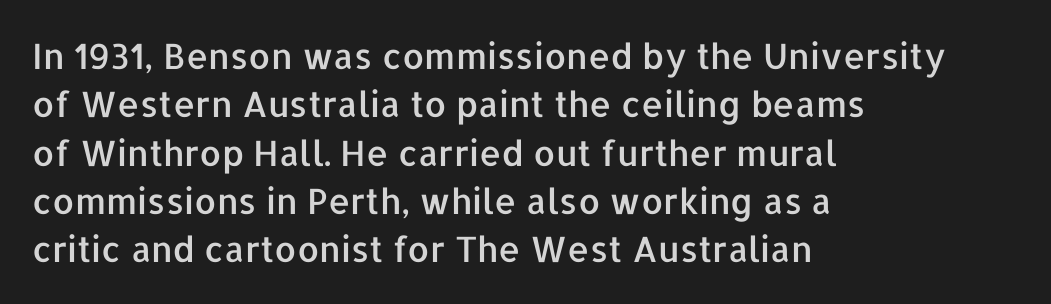
In terms of leading, this rendering sits right in the middle. Posture: vertical. Tracking value appears to be zero — textbook default spacing. Typeset ragged right — the left edge is the straight one. Underline: absent.
